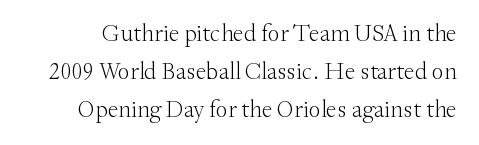
Q: Is the text bold? A: No.
Q: Is the text italic (slanted)? A: No, it is upright.
Q: Is the text underlined? A: No.
Q: Is the spacing between letters normal or unusually wide? A: Normal.
Q: Is the spacing between lines tight, normal or loose? A: Normal.
